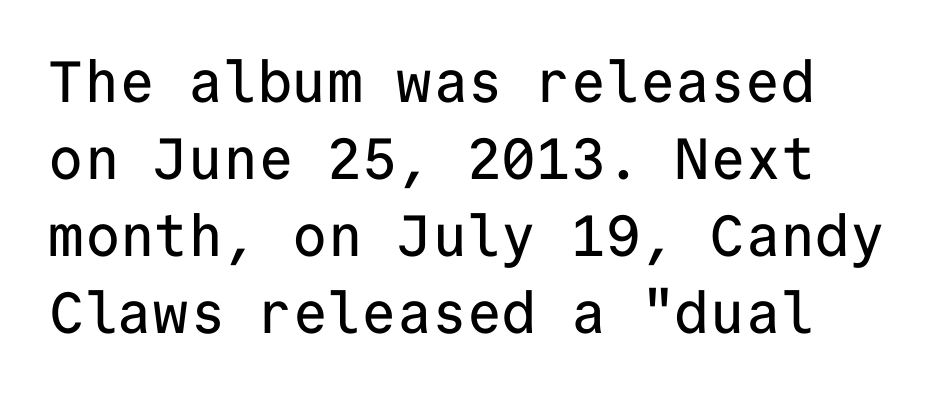
Rule under the text: the space is simply empty. Reading down the column, the eye jumps a familiar distance to each next line. The gaps between neighbouring characters are ordinary and unremarkable. These lines were composed using upright roman letters.
